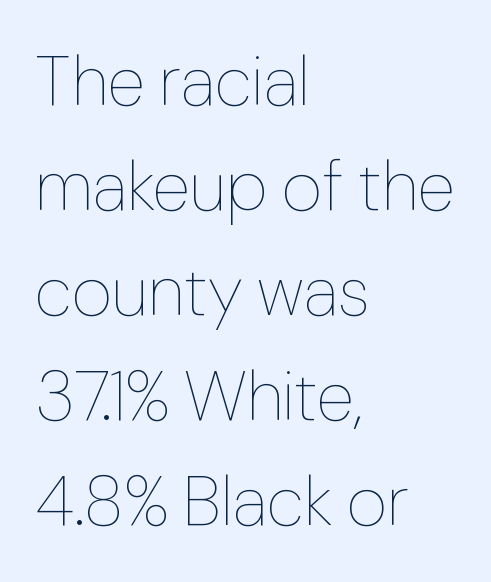
Q: Is the text bold? A: No.
Q: Is the text italic (slanted)? A: No, it is upright.
Q: Is the text underlined? A: No.
Q: How is the paragraph aligned? A: Left-aligned.
Q: Is the spacing between letters normal or unusually wide? A: Normal.
Q: Is the spacing between lines tight, normal or loose? A: Normal.
Q: Width (condensed, normal, or wide)? A: Normal.
Q: Stroke contrast? A: Low.
Q: x-height? A: Medium.
Q: Monospaced? A: No.
